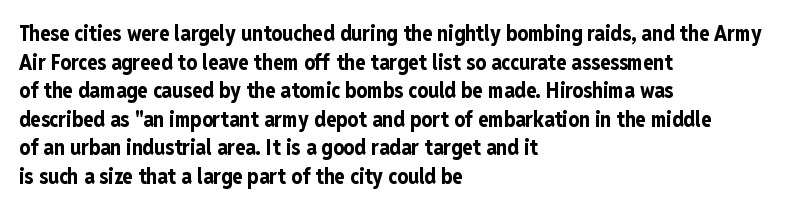
{"italic": "no", "bold": "yes", "underline": "no", "align": "left", "line_spacing": "normal", "line_spacing_ratio": 1.36, "letter_spacing": "normal", "letter_spacing_em": 0.0, "glyph_px": 21}
